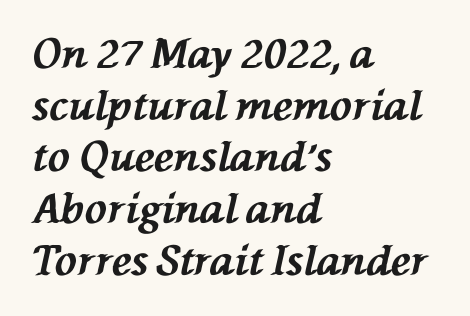
The image shows 41 px bold type, italic (leaning left); set left-aligned, normal line spacing (1.26x), normal letter spacing, not underlined; medium stroke contrast and a medium x-height.
